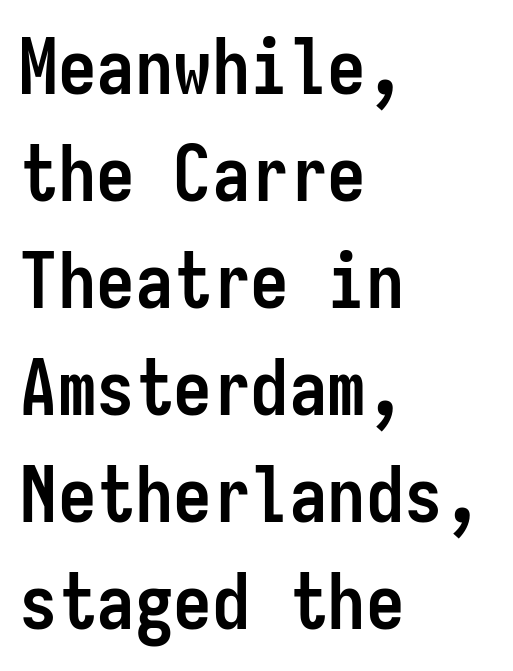
Q: Is the text bold? A: Yes.
Q: Is the text italic (slanted)? A: No, it is upright.
Q: Is the typeface a serif or a sans-serif typeface? A: Sans-serif.
Q: Is the text underlined? A: No.
Q: How is the paragraph aligned? A: Left-aligned.
Q: Is the spacing between letters normal or unusually wide? A: Normal.
Q: Is the spacing between lines tight, normal or loose? A: Normal.
Q: Width (condensed, normal, or wide)? A: Condensed.
Q: Stroke contrast? A: Low.
Q: x-height? A: Medium.
Q: Monospaced? A: Yes.
